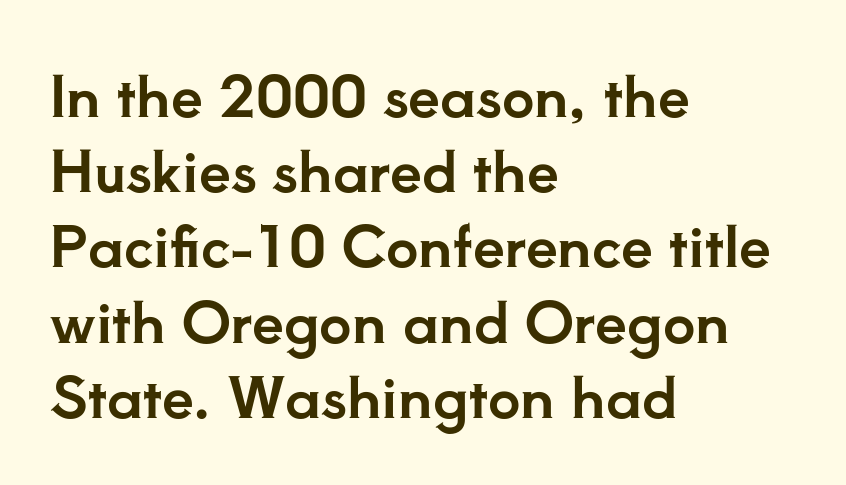
Characters follow at the spacing the type designer built in. This sample is left-justified, so line endings fall wherever the words run out. The letters carry serifs — small finishing strokes at the ends of their stems. Words float on clear page, feet unadorned. The rows are spaced the way most documents space them.
